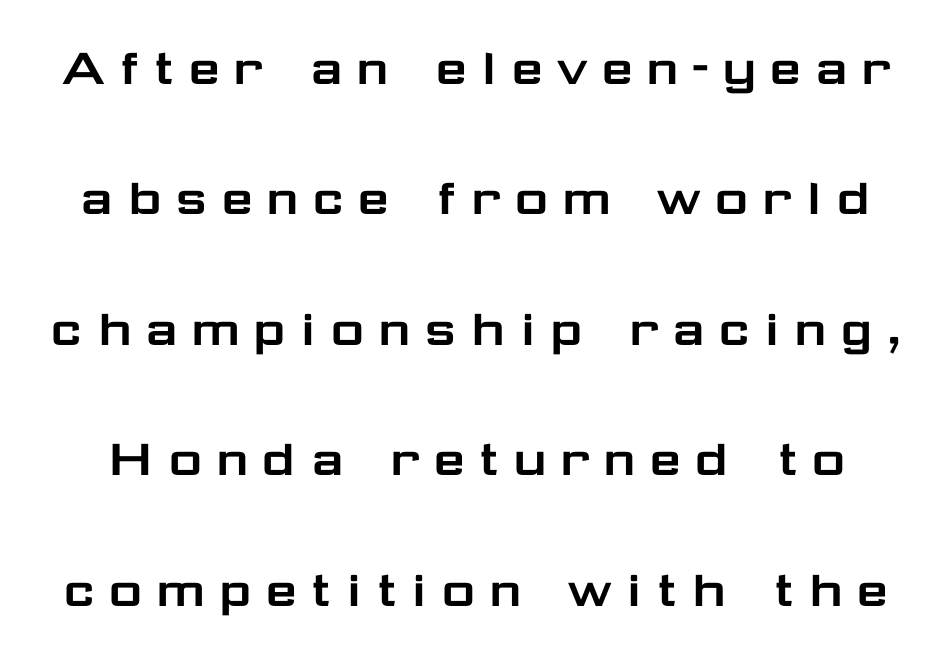
Q: Is the text italic (slanted)? A: No, it is upright.
Q: Is the typeface a serif or a sans-serif typeface? A: Sans-serif.
Q: Is the text underlined? A: No.
Q: Is the spacing between lines tight, normal or loose? A: Loose.
Q: Width (condensed, normal, or wide)? A: Wide.
Q: Stroke contrast? A: Low.
Q: x-height? A: Medium.
Q: Monospaced? A: No.
